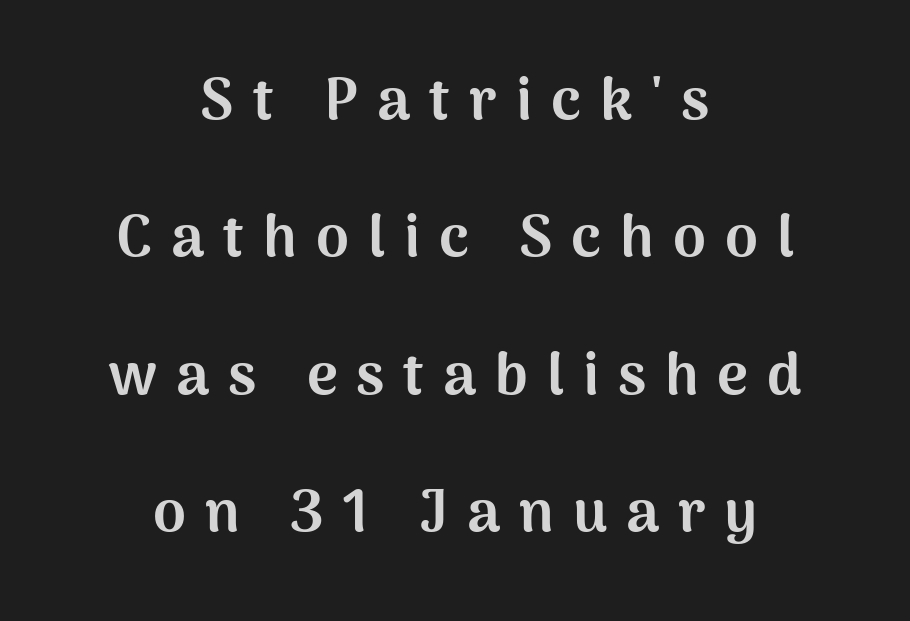
The image shows 59 px bold sans-serif type, upright; set centered, loose line spacing (2.33x), unusually wide letter spacing (+0.32 em), not underlined; medium stroke contrast and a medium x-height.
